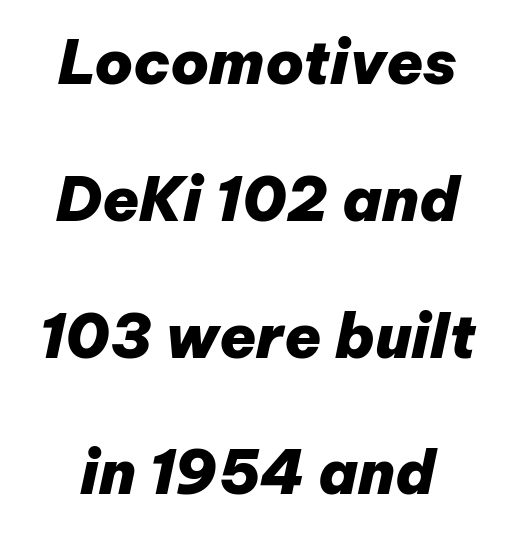
The image shows 60 px heavy type, italic (leaning right); set loose line spacing (2.28x), normal letter spacing, not underlined; low stroke contrast and a medium x-height.
